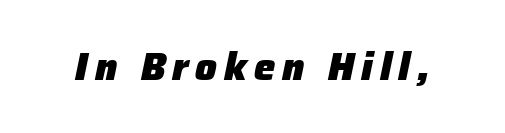
Q: Is the text bold? A: Yes.
Q: Is the text italic (slanted)? A: Yes, it leans right by about 12 degrees.
Q: Is the text underlined? A: No.
Q: Width (condensed, normal, or wide)? A: Normal.
Q: Stroke contrast? A: Low.
Q: x-height? A: Medium.
Q: Monospaced? A: No.
